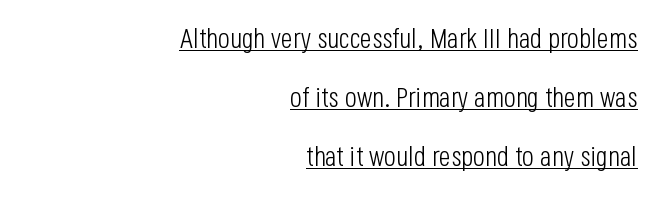
One glance says open: line gaps are wider than usual. You can see a thin bar hugging the bottom of the glyphs. The passage shown is typeset with a sans-serif family. Looks like regular typesetting: each glyph gets only the width it needs. Posture: straight, roman, zero tilt.
